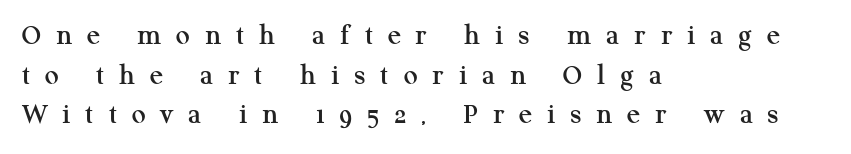
{"serif": "yes", "italic": "no", "width": "normal", "stroke_contrast": "medium", "x_height": "medium", "monospaced": "no", "underline": "no", "align": "left", "line_spacing": "normal", "line_spacing_ratio": 1.28, "letter_spacing": "wide", "letter_spacing_em": 0.48, "glyph_px": 31}
